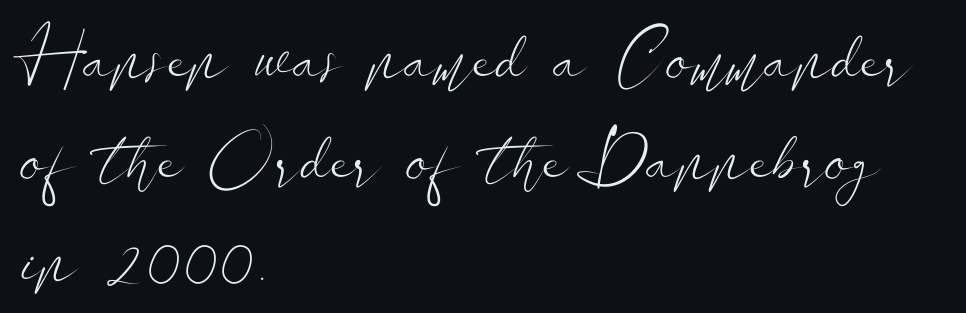
Q: Is the text bold? A: No.
Q: Is the text italic (slanted)? A: Yes.
Q: Is the typeface a serif or a sans-serif typeface? A: Sans-serif.
Q: Is the text underlined? A: No.
Q: How is the paragraph aligned? A: Left-aligned.
Q: Is the spacing between letters normal or unusually wide? A: Normal.
Q: Is the spacing between lines tight, normal or loose? A: Normal.
Q: Width (condensed, normal, or wide)? A: Wide.
Q: Stroke contrast? A: Low.
Q: x-height? A: Small.
Q: Monospaced? A: No.
